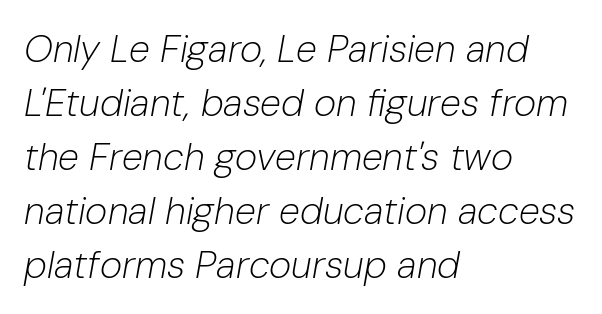
Q: Is the text bold? A: No.
Q: Is the text italic (slanted)? A: Yes, it leans right by about 10 degrees.
Q: Is the text underlined? A: No.
Q: How is the paragraph aligned? A: Left-aligned.
Q: Is the spacing between letters normal or unusually wide? A: Normal.
Q: Is the spacing between lines tight, normal or loose? A: Normal.
Q: Width (condensed, normal, or wide)? A: Normal.
Q: Stroke contrast? A: Low.
Q: x-height? A: Medium.
Q: Monospaced? A: No.
